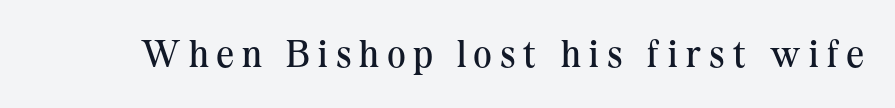
Q: Is the text bold? A: No.
Q: Is the text italic (slanted)? A: No, it is upright.
Q: Is the typeface a serif or a sans-serif typeface? A: Serif.
Q: Is the text underlined? A: No.
Q: Is the spacing between letters normal or unusually wide? A: Unusually wide.
Q: Width (condensed, normal, or wide)? A: Normal.
Q: Stroke contrast? A: Medium.
Q: x-height? A: Medium.
Q: Monospaced? A: No.
